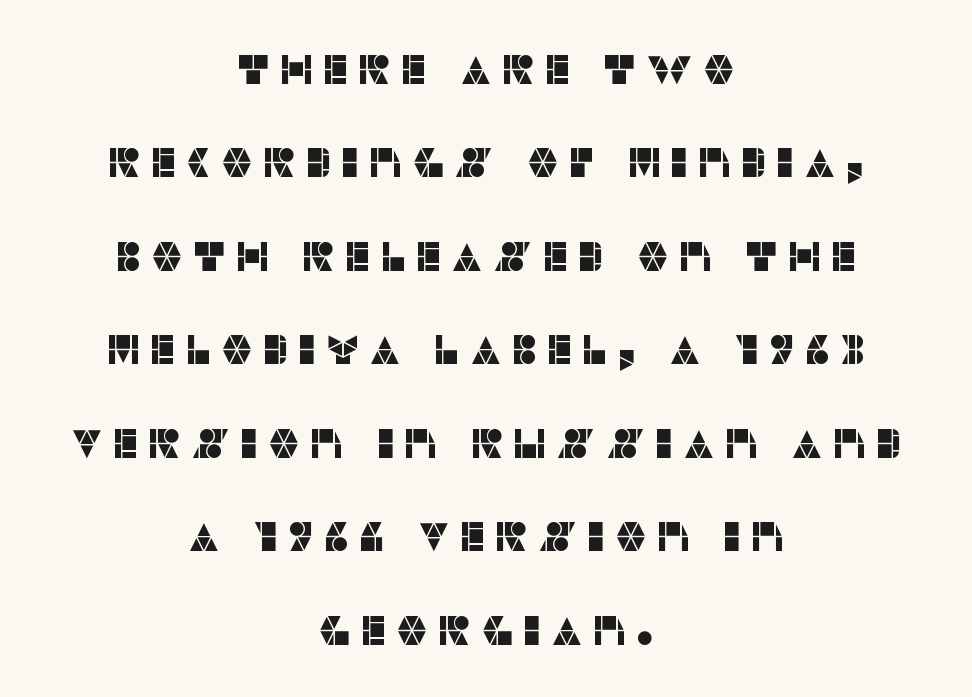
The image shows 41 px sans-serif type, upright; set centered, loose line spacing (2.28x), unusually wide letter spacing (+0.2 em), not underlined; low stroke contrast and a large x-height.
